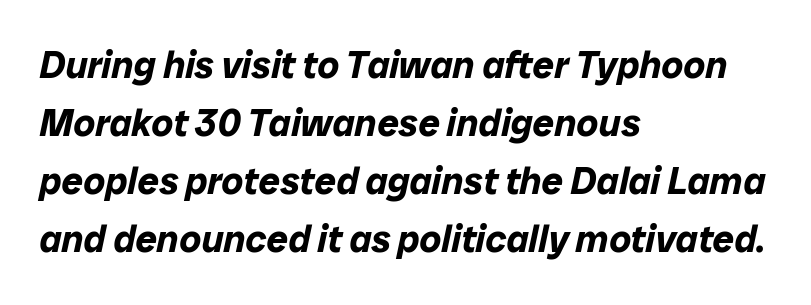
{"italic": "yes", "lean": "right", "slant_degrees": 12, "bold": "yes", "weight": "bold", "width": "normal", "stroke_contrast": "low", "x_height": "medium", "monospaced": "no", "underline": "no", "align": "left", "line_spacing": "normal", "line_spacing_ratio": 1.53, "letter_spacing": "normal", "letter_spacing_em": 0.0, "glyph_px": 38}
